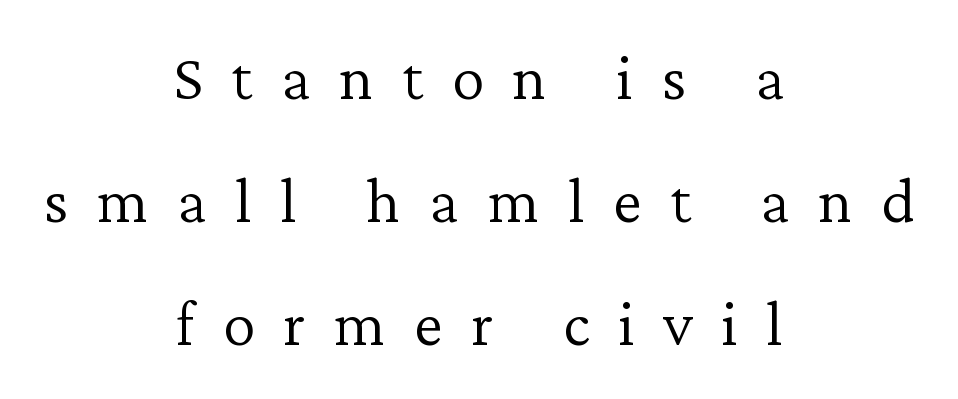
Q: Is the text bold? A: No.
Q: Is the text italic (slanted)? A: No, it is upright.
Q: Is the typeface a serif or a sans-serif typeface? A: Serif.
Q: Is the text underlined? A: No.
Q: How is the paragraph aligned? A: Centered.
Q: Is the spacing between letters normal or unusually wide? A: Unusually wide.
Q: Width (condensed, normal, or wide)? A: Normal.
Q: Stroke contrast? A: Low.
Q: x-height? A: Medium.
Q: Monospaced? A: No.
